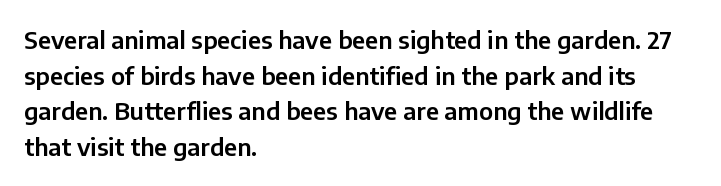
Q: Is the text italic (slanted)? A: No, it is upright.
Q: Is the text underlined? A: No.
Q: How is the paragraph aligned? A: Left-aligned.
Q: Is the spacing between letters normal or unusually wide? A: Normal.
Q: Is the spacing between lines tight, normal or loose? A: Normal.
